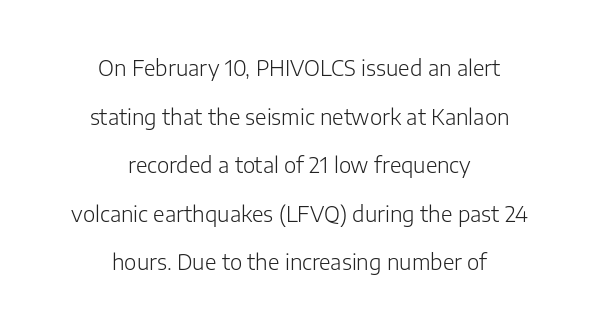
The image shows 21 px text type, upright; set centered, loose line spacing (2.31x), normal letter spacing, not underlined.
